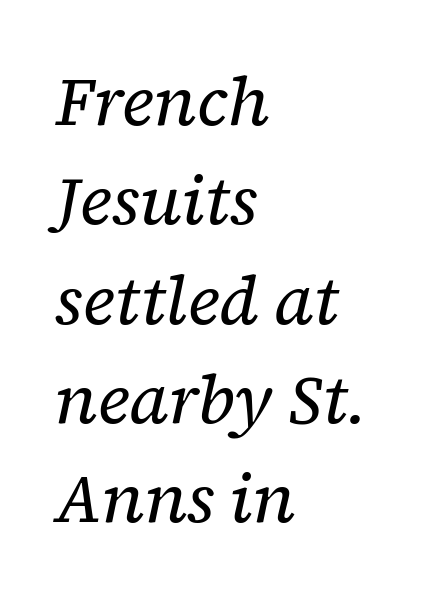
The image shows 68 px regular-weight serif type, italic (leaning right); set left-aligned, normal line spacing (1.46x), normal letter spacing, not underlined; low stroke contrast and a medium x-height.
